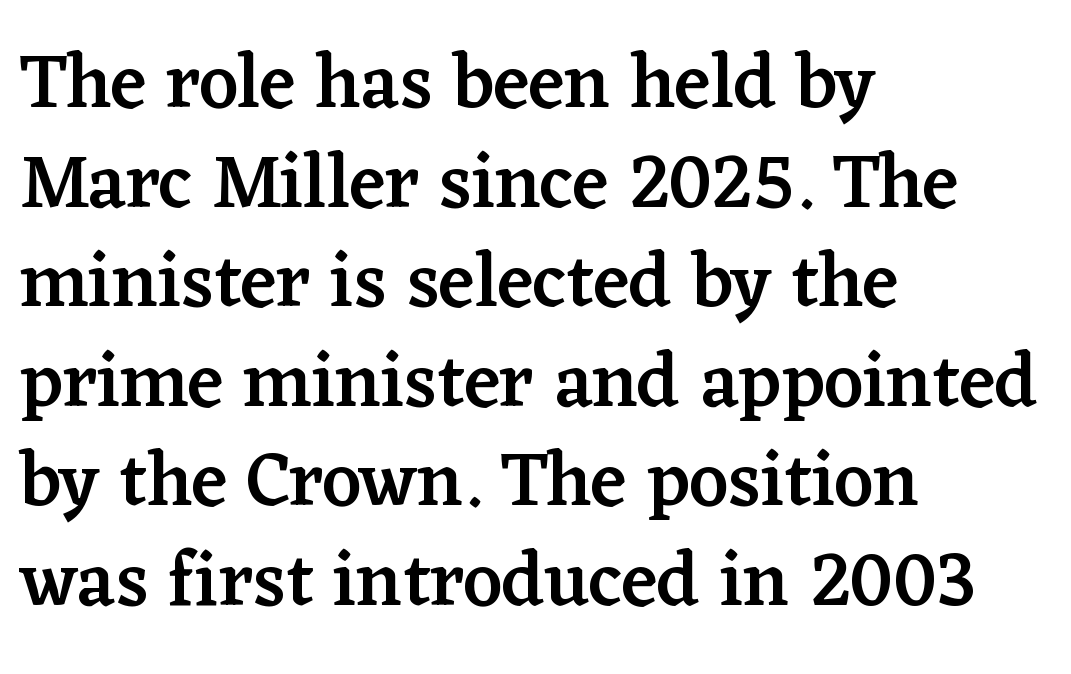
The gaps between neighbouring characters are ordinary and unremarkable. Proportional: the letters do not fall into vertical columns. The rag falls on the right side of this text block. Regular leading. Observe the serifs anchoring each vertical stroke in this sample.
